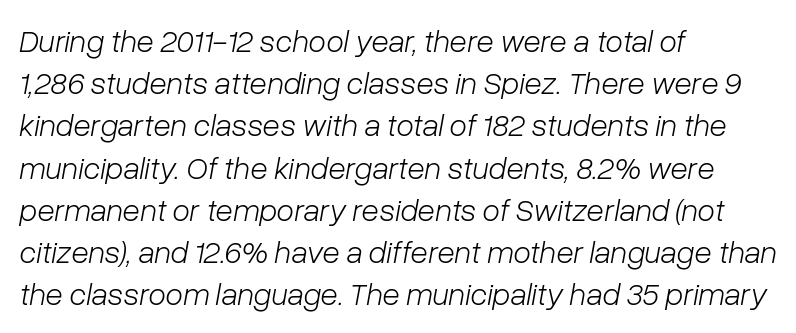
{"italic": "yes", "lean": "right", "slant_degrees": 10, "bold": "no", "weight": "light", "width": "normal", "stroke_contrast": "low", "x_height": "medium", "monospaced": "no", "underline": "no", "align": "left", "line_spacing": "normal", "line_spacing_ratio": 1.32, "letter_spacing": "normal", "letter_spacing_em": 0.0, "glyph_px": 32}
